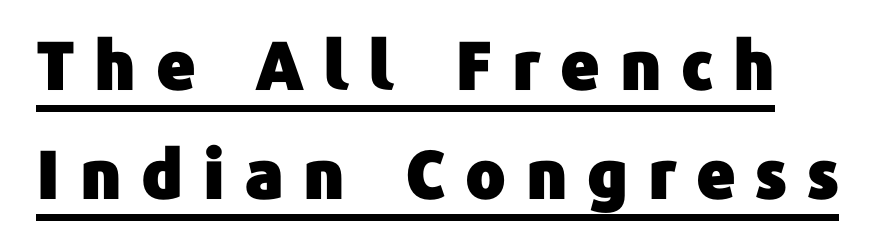
The image shows 67 px sans-serif type, upright; set normal line spacing (1.62x), unusually wide letter spacing (+0.29 em), underlined; low stroke contrast and a medium x-height.
